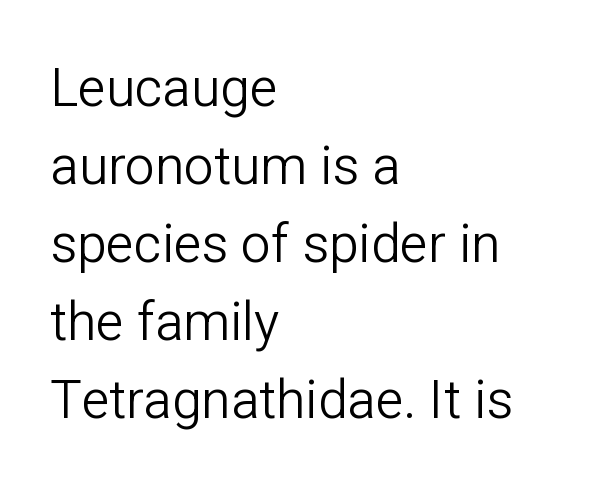
{"serif": "no", "italic": "no", "bold": "no", "weight": "light", "width": "normal", "stroke_contrast": "low", "x_height": "medium", "monospaced": "no", "underline": "no", "align": "left", "line_spacing": "normal", "line_spacing_ratio": 1.47, "letter_spacing": "normal", "letter_spacing_em": 0.0, "glyph_px": 53}
